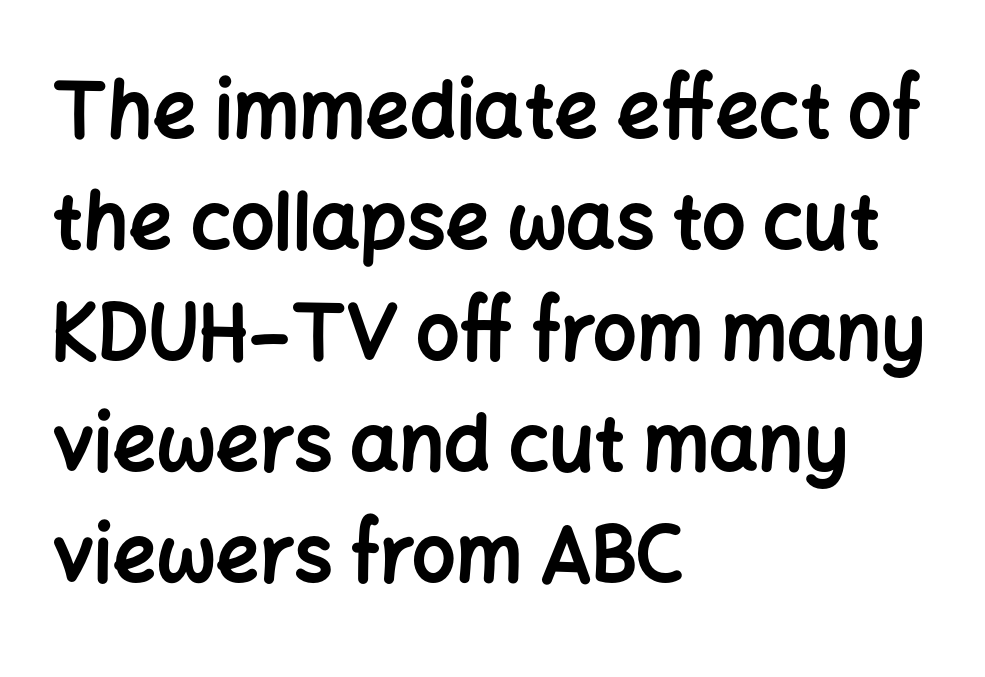
Q: Is the text bold? A: Yes.
Q: Is the text italic (slanted)? A: No, it is upright.
Q: Is the typeface a serif or a sans-serif typeface? A: Sans-serif.
Q: Is the text underlined? A: No.
Q: How is the paragraph aligned? A: Left-aligned.
Q: Is the spacing between letters normal or unusually wide? A: Normal.
Q: Is the spacing between lines tight, normal or loose? A: Normal.
Q: Width (condensed, normal, or wide)? A: Normal.
Q: Stroke contrast? A: Low.
Q: x-height? A: Medium.
Q: Monospaced? A: No.
